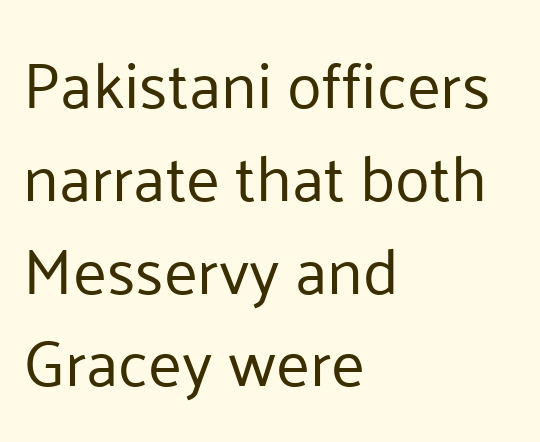
What's the leading like? Ordinary, nothing unusual. Ascenders rise straight up at ninety degrees. Spacing verdict: proportional, widths tailored to each character. The lines are quadded left. Beneath every word, the page is bare. No extra tracking has been applied to these lines.
